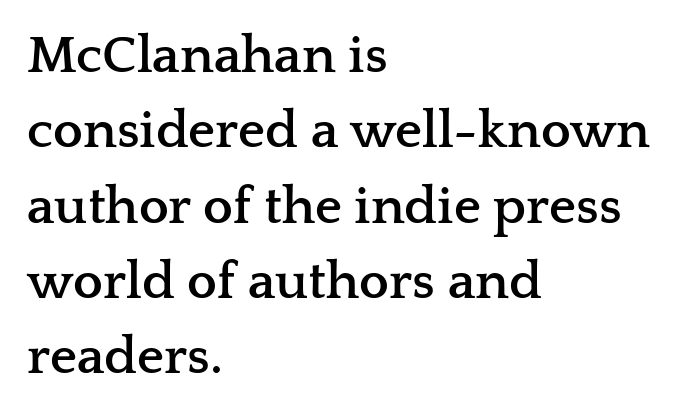
Short note: letters normally spaced. Type style note: has serifs. How would I describe the line gaps? Plain and ordinary. Do the letters lean? They stand straight. You'd pick this weight for a headline — it's a proper bold.
